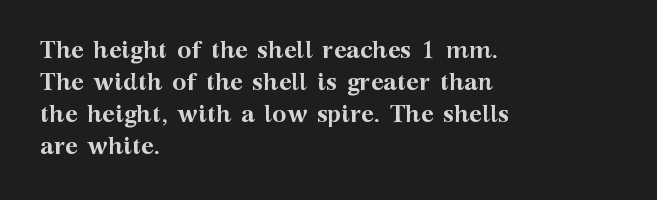
Q: Is the text bold? A: Yes.
Q: Is the text italic (slanted)? A: No, it is upright.
Q: Is the text underlined? A: No.
Q: How is the paragraph aligned? A: Left-aligned.
Q: Is the spacing between letters normal or unusually wide? A: Normal.
Q: Is the spacing between lines tight, normal or loose? A: Normal.
